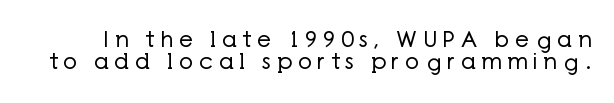
Nothing heavy about these letters — not bold at all. Honestly, there is no underline to notice here at all. How would I describe the line gaps? Narrow and economical. The tracking jumps out immediately: characters are airy and widely separated. Ascenders rise straight up at ninety degrees.
